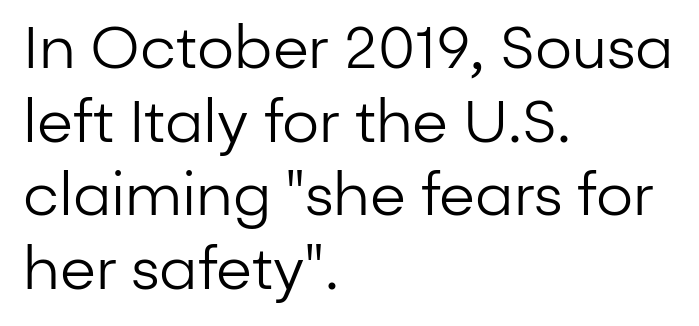
The image shows 58 px regular-weight sans-serif type, upright; set left-aligned, normal line spacing (1.27x), normal letter spacing, not underlined; low stroke contrast and a medium x-height.
